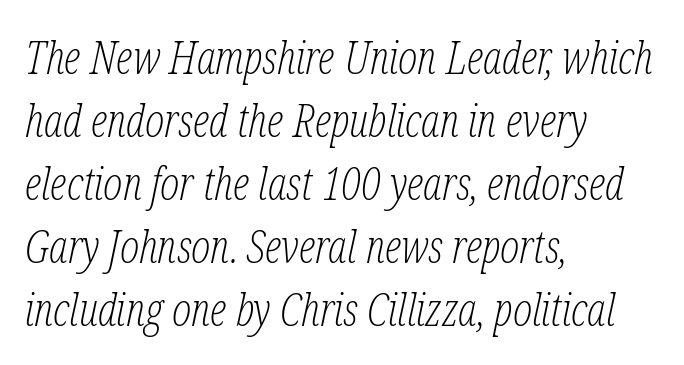
The image shows 45 px light, condensed serif type, italic (leaning right); set left-aligned, normal line spacing (1.4x), normal letter spacing, not underlined; low stroke contrast and a medium x-height.
